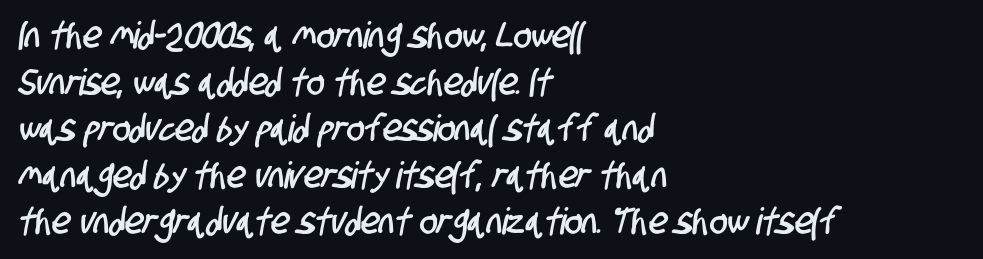
The image shows 37 px condensed sans-serif type; set left-aligned, normal line spacing (1.26x), normal letter spacing, not underlined; low stroke contrast and a large x-height.
